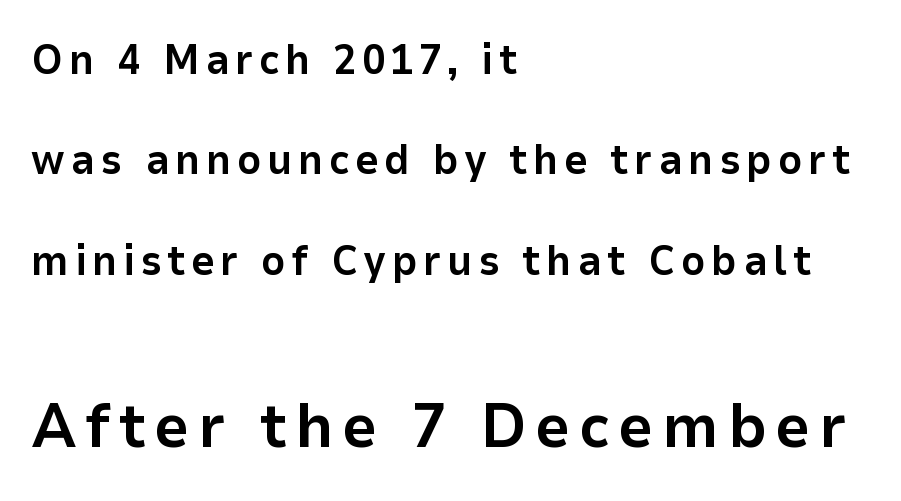
{"serif": "no", "italic": "no", "bold": "yes", "weight": "bold", "width": "normal", "stroke_contrast": "low", "x_height": "medium", "monospaced": "no", "underline": "no", "align": "left", "line_spacing": "loose", "line_spacing_ratio": 2.39, "larger_block": "second", "size_ratio": 1.5, "glyph_px": 63}
